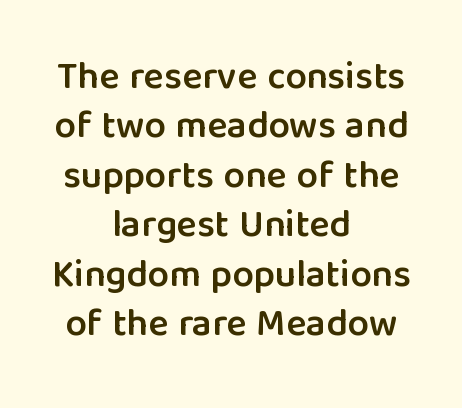
Its strokes are somewhat broadened, the hallmark of semibold type. Glyph-to-glyph distance matches everyday printed text. The face used here is a sans, in the tradition of grotesques and geometrics. Leftover space on each line is divided equally before and after the words.
